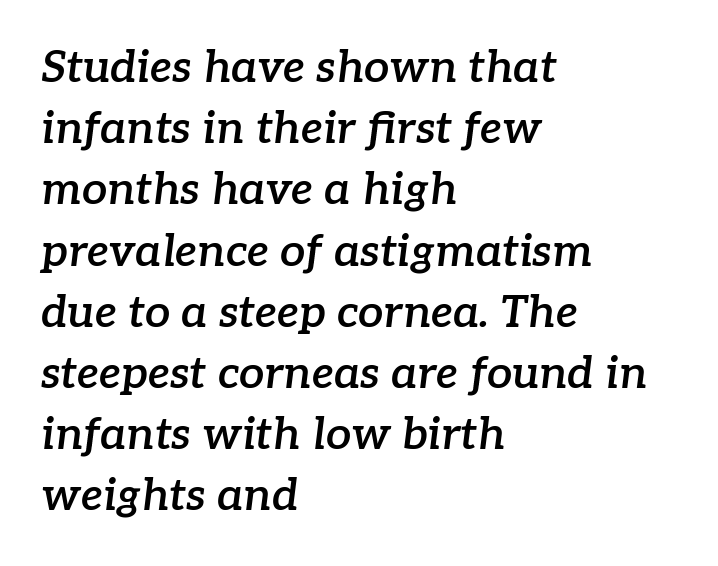
Q: Is the text bold? A: Semi-bold.
Q: Is the text italic (slanted)? A: Yes, it leans right by about 7 degrees.
Q: Is the typeface a serif or a sans-serif typeface? A: Serif.
Q: Is the text underlined? A: No.
Q: How is the paragraph aligned? A: Left-aligned.
Q: Is the spacing between letters normal or unusually wide? A: Normal.
Q: Is the spacing between lines tight, normal or loose? A: Normal.
Q: Width (condensed, normal, or wide)? A: Normal.
Q: Stroke contrast? A: Low.
Q: x-height? A: Medium.
Q: Monospaced? A: No.
